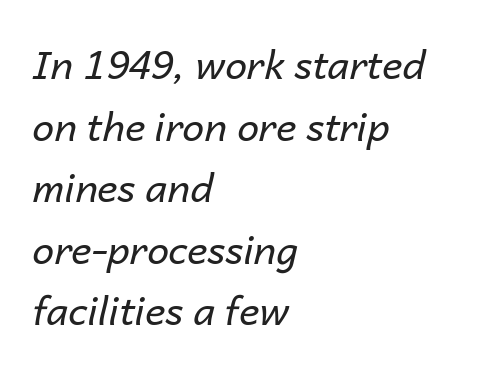
Honestly, the letter spacing is just normal — you wouldn't notice it. Rows of type keep a routine distance in the vertical direction. Line beginnings align vertically; line endings do not. These lines were composed using italics.
